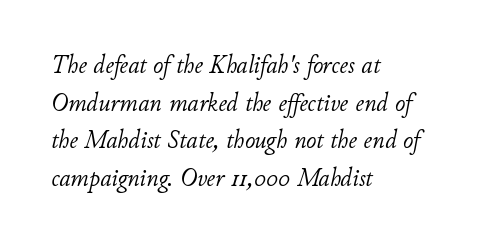
The letters are slanted; this is an italic face. This rendering leaves character spacing at its baseline value. No extra ink here — the face is not bold. Words float on clear page, feet unadorned. Is there much room between lines? A standard amount, neither cramped nor airy.
